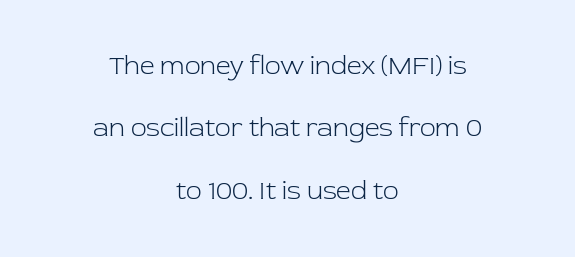
The image shows 26 px text type, upright; set centered, loose line spacing (2.4x), normal letter spacing, not underlined.
